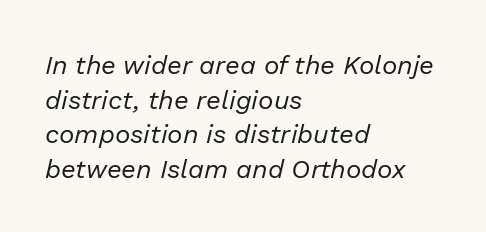
The rows are spaced the way most documents space them. The space beneath each line is pristine and unruled. Words appear dense and cohesive because spacing is normal. Line starts are locked; line ends wander. Weight: in the light-to-regular range. Posture: slanted.
